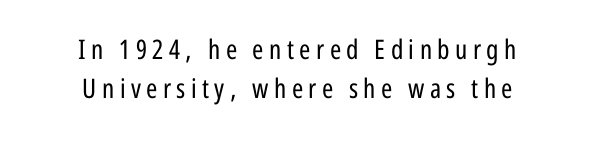
Q: Is the text bold? A: No.
Q: Is the text italic (slanted)? A: No, it is upright.
Q: Is the text underlined? A: No.
Q: How is the paragraph aligned? A: Centered.
Q: Is the spacing between letters normal or unusually wide? A: Unusually wide.
Q: Is the spacing between lines tight, normal or loose? A: Normal.
